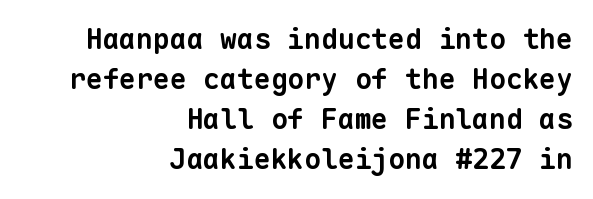
Note the uniform advance width — an 'i' takes as much space as an 'm'. The compositor pushed each line to the right boundary. Nope, no serifs anywhere on these letters. Students, this is bold: see how much ink each stroke carries. Whoever set this chose a conventional vertical rhythm.
